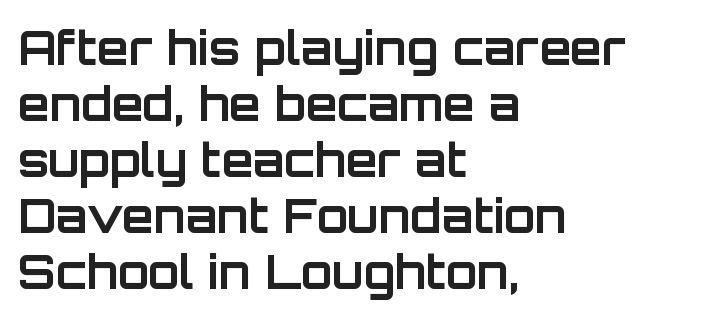
The image shows 46 px bold sans-serif type, upright; set left-aligned, line spacing 1.22x, normal letter spacing, not underlined; low stroke contrast and a large x-height.
